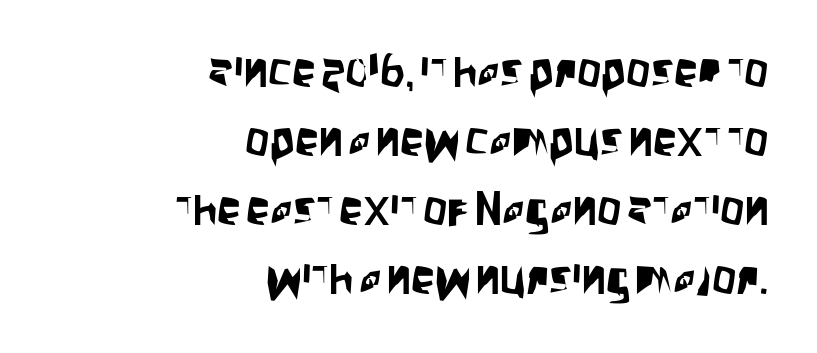
Regarding serifs, this sample does without them. This is roman type, the default non-slanted kind. Horizontally, the lines are justified to the trailing edge only. Decoration check: the copy has no underline. Quick note: interline space is typical. These lines are rendered in a variable-pitch font.
